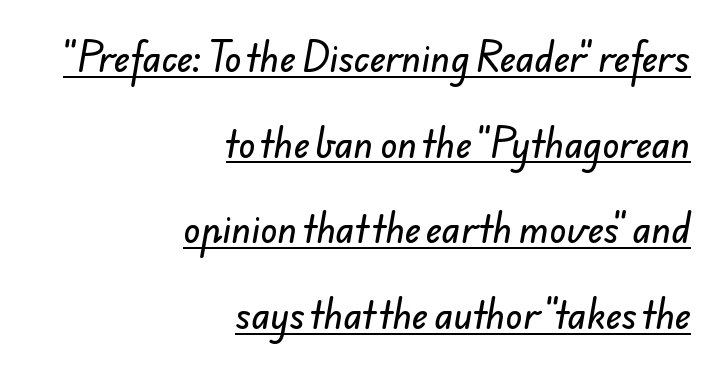
{"serif": "no", "width": "normal", "stroke_contrast": "low", "x_height": "small", "monospaced": "no", "underline": "yes", "align": "right", "line_spacing": "loose", "line_spacing_ratio": 2.45, "letter_spacing": "normal", "letter_spacing_em": 0.0, "glyph_px": 35}
